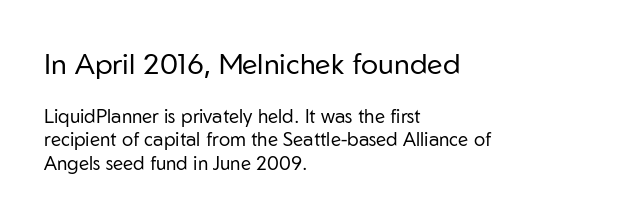
Caption: standard tracking, unaltered. Decoration check: the copy has no underline. Tall strokes in this sample are plumb rather than angled. All the whitespace from short lines collects on the right.
